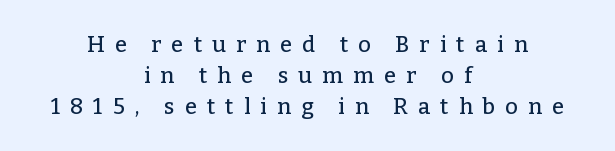
The image shows 22 px text type, upright; set centered, normal line spacing (1.4x), unusually wide letter spacing (+0.46 em), not underlined.
